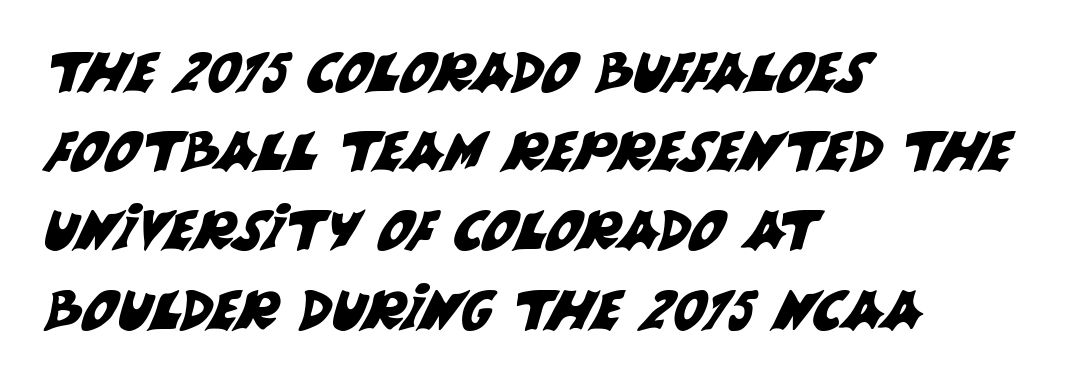
{"serif": "no", "width": "normal", "stroke_contrast": "medium", "x_height": "large", "monospaced": "no", "underline": "no", "align": "left", "line_spacing": "normal", "line_spacing_ratio": 1.44, "letter_spacing": "normal", "letter_spacing_em": 0.0, "glyph_px": 55}
